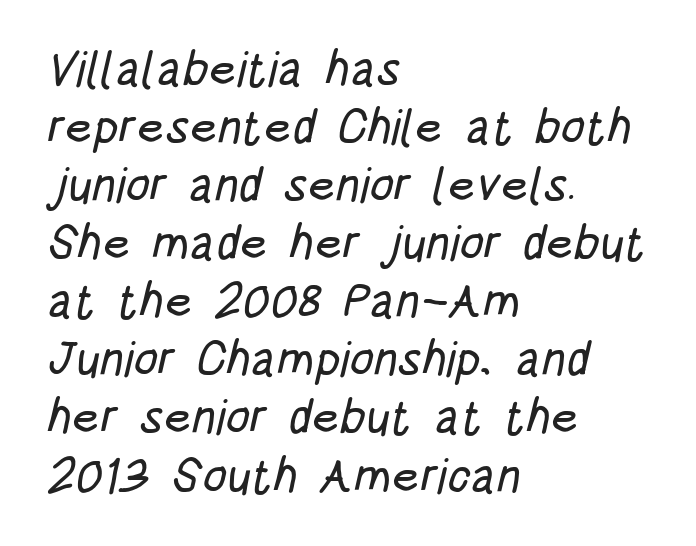
The face used here is proportionally spaced, like ordinary book or web type. Are there feet on the stems? There aren't — it's a sans. Nobody drew a line under any word here. Short and long lines alike share a common starting point at left. These lines keep a tight, regular rhythm from letter to letter.
